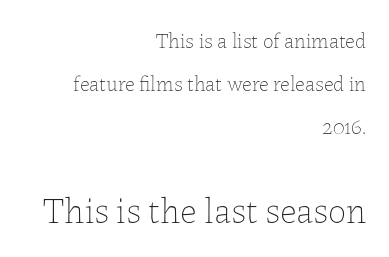
Q: Is the text bold? A: No.
Q: Is the text italic (slanted)? A: No, it is upright.
Q: Is the text underlined? A: No.
Q: How is the paragraph aligned? A: Right-aligned.
Q: Is the spacing between letters normal or unusually wide? A: Normal.
Q: Is the spacing between lines tight, normal or loose? A: Loose.
Q: Which block of text is set in a larger size, the first (top) or the second (bottom)? A: The second (bottom) one.
Q: Width (condensed, normal, or wide)? A: Normal.
Q: Stroke contrast? A: Low.
Q: x-height? A: Medium.
Q: Monospaced? A: No.
